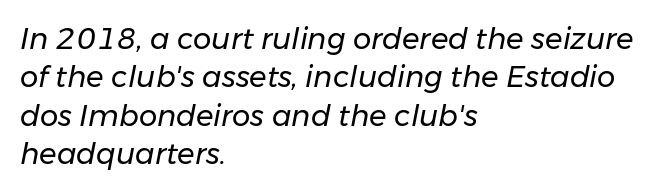
The image shows 29 px regular-weight type, italic (leaning right); set left-aligned, normal line spacing (1.32x), normal letter spacing, not underlined; low stroke contrast and a medium x-height.
